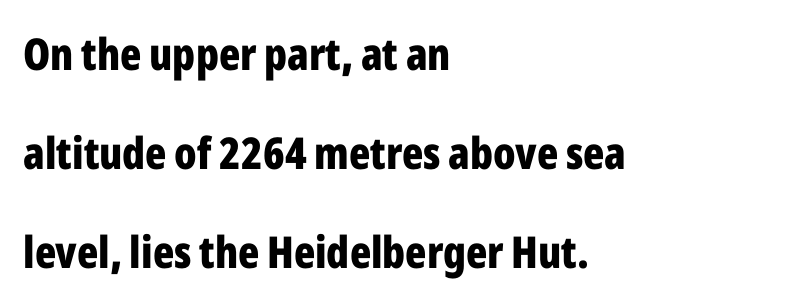
Q: Is the text bold? A: Yes.
Q: Is the text italic (slanted)? A: No, it is upright.
Q: Is the typeface a serif or a sans-serif typeface? A: Sans-serif.
Q: Is the text underlined? A: No.
Q: How is the paragraph aligned? A: Left-aligned.
Q: Is the spacing between letters normal or unusually wide? A: Normal.
Q: Is the spacing between lines tight, normal or loose? A: Loose.
Q: Width (condensed, normal, or wide)? A: Condensed.
Q: Stroke contrast? A: Low.
Q: x-height? A: Medium.
Q: Monospaced? A: No.
